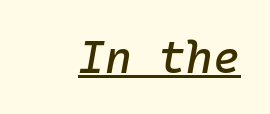
{"italic": "yes", "lean": "right", "slant_degrees": 10, "width": "normal", "stroke_contrast": "low", "x_height": "medium", "monospaced": "yes", "underline": "yes", "letter_spacing": "normal", "letter_spacing_em": 0.0, "glyph_px": 46}
